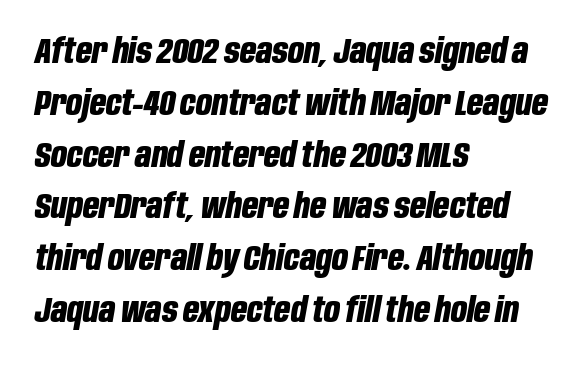
Spacing between characters is what you'd get straight out of the box. Just letters on the line, the space beneath them empty. How would I describe the line gaps? Plain and ordinary. In CSS terms this would be text-align: left. Style check: oblique.
